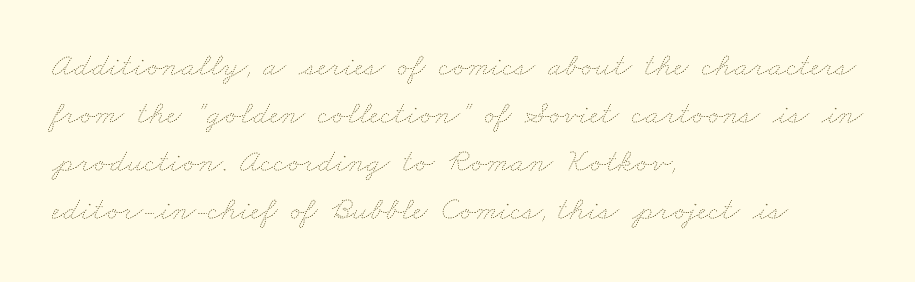
{"bold": "no", "weight": "thin", "width": "wide", "stroke_contrast": "low", "x_height": "small", "monospaced": "no", "underline": "no", "align": "left", "line_spacing": "normal", "line_spacing_ratio": 1.45, "letter_spacing": "normal", "letter_spacing_em": 0.0, "glyph_px": 33}
